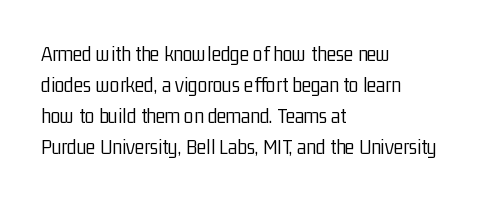
The words here are not underlined. Default kerning and tracking; the words read as compact shapes. The paragraph shown leans on its left margin. Posture: straight, roman, zero tilt. Vertical stems look standard width or narrower in stroke. Vertical spacing — default.
